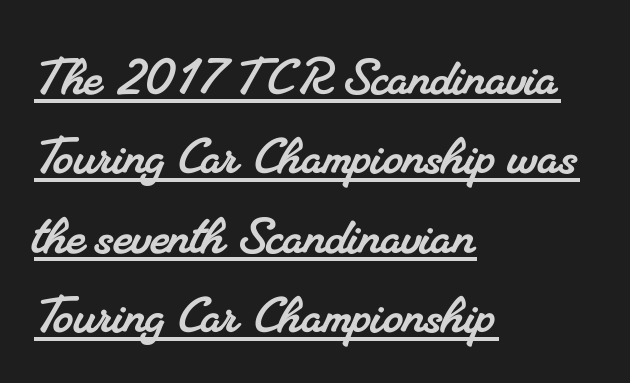
This rendering features underlined lettering. A serif font was chosen for this passage. If you drew a ruler down the left edge, every line would touch it. Tracking value appears to be zero — textbook default spacing.
